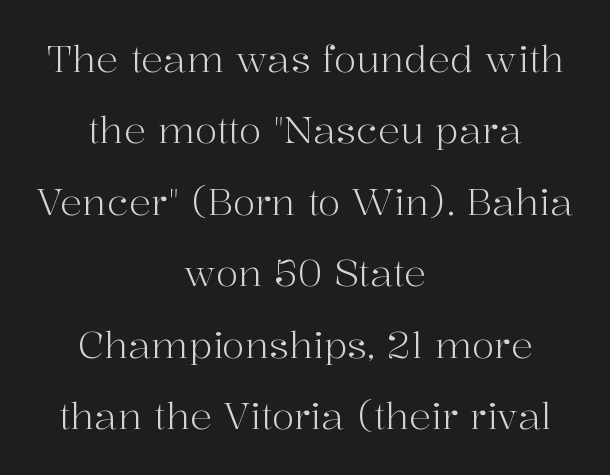
Q: Is the text bold? A: No.
Q: Is the text italic (slanted)? A: No, it is upright.
Q: Is the typeface a serif or a sans-serif typeface? A: Serif.
Q: Is the text underlined? A: No.
Q: How is the paragraph aligned? A: Centered.
Q: Is the spacing between letters normal or unusually wide? A: Normal.
Q: Is the spacing between lines tight, normal or loose? A: Loose.
Q: Width (condensed, normal, or wide)? A: Normal.
Q: Stroke contrast? A: High.
Q: x-height? A: Medium.
Q: Monospaced? A: No.
